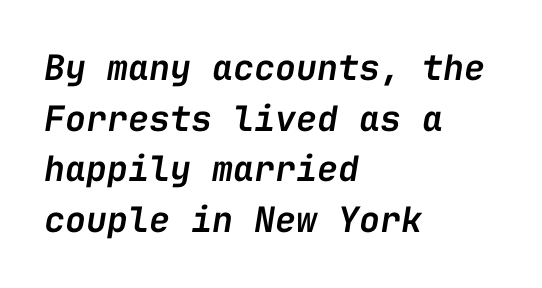
Q: Is the text bold? A: Semi-bold.
Q: Is the text italic (slanted)? A: Yes, it leans right by about 9 degrees.
Q: Is the text underlined? A: No.
Q: How is the paragraph aligned? A: Left-aligned.
Q: Is the spacing between letters normal or unusually wide? A: Normal.
Q: Is the spacing between lines tight, normal or loose? A: Normal.
Q: Width (condensed, normal, or wide)? A: Normal.
Q: Stroke contrast? A: Low.
Q: x-height? A: Medium.
Q: Monospaced? A: Yes.
